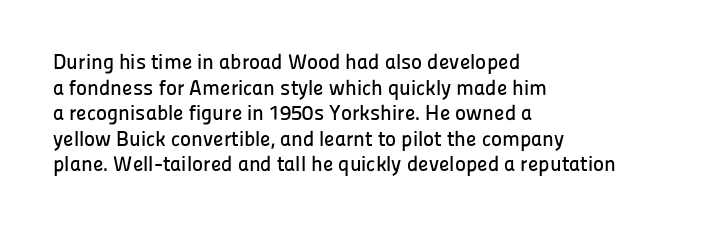
Q: Is the text italic (slanted)? A: No, it is upright.
Q: Is the text underlined? A: No.
Q: How is the paragraph aligned? A: Left-aligned.
Q: Is the spacing between letters normal or unusually wide? A: Normal.
